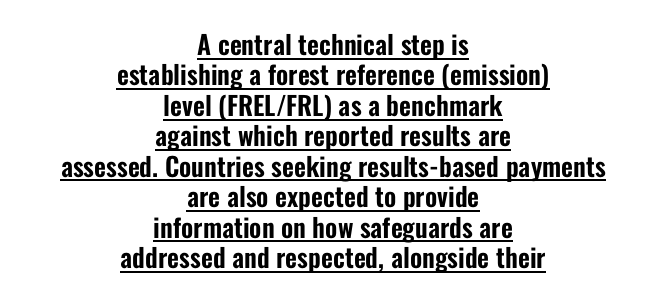
The image shows 26 px text type, upright; set centered, line spacing 1.17x, normal letter spacing, underlined.
